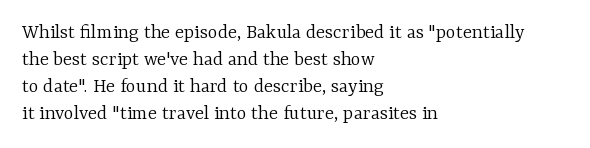
Q: Is the text bold? A: No.
Q: Is the text italic (slanted)? A: No, it is upright.
Q: Is the text underlined? A: No.
Q: How is the paragraph aligned? A: Left-aligned.
Q: Is the spacing between letters normal or unusually wide? A: Normal.
Q: Is the spacing between lines tight, normal or loose? A: Normal.
